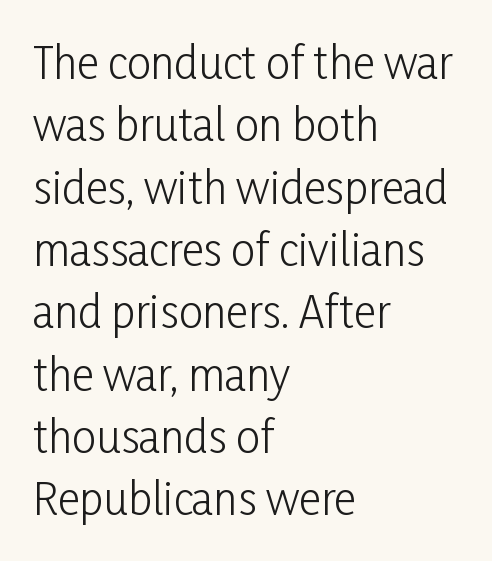
{"serif": "no", "italic": "no", "bold": "no", "weight": "light", "width": "condensed", "stroke_contrast": "low", "x_height": "medium", "monospaced": "no", "underline": "no", "align": "left", "line_spacing": "normal", "line_spacing_ratio": 1.45, "letter_spacing": "normal", "letter_spacing_em": 0.0, "glyph_px": 43}
